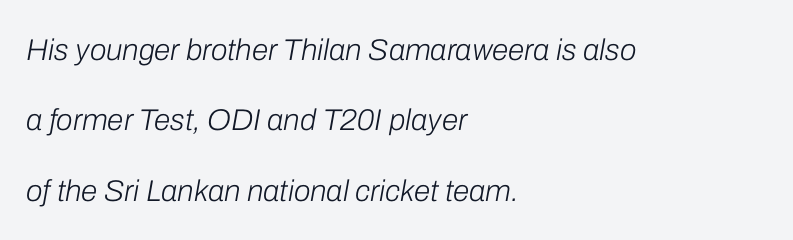
The image shows 30 px light type, italic (leaning right); set left-aligned, loose line spacing (2.35x), normal letter spacing, not underlined; low stroke contrast and a medium x-height.
